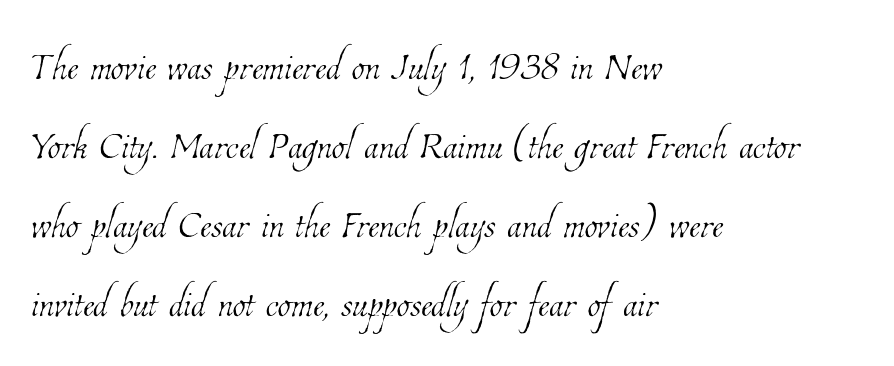
The setting favours the left margin, as ordinary paragraphs usually do. What stands out about the letter spacing? Nothing — it is the standard amount. No letter is thick-stroked: the sample isn't bold. The face used here is proportionally spaced, like ordinary book or web type. The passage shown stacks its lines at a standard gap. A clean baseline with only descenders dipping below it.
